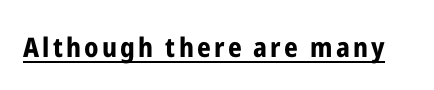
Q: Is the text bold? A: Yes.
Q: Is the text italic (slanted)? A: No, it is upright.
Q: Is the text underlined? A: Yes.
